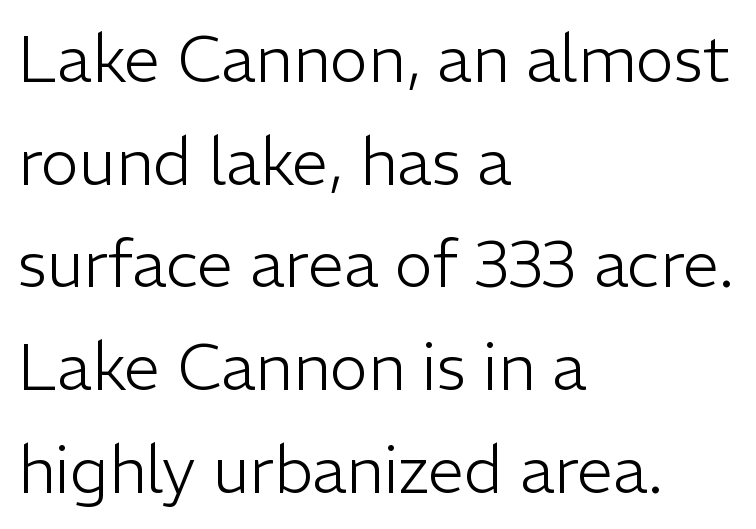
Letter spacing: default. When letters stand straight like this, we call the style roman or upright. Regarding serifs, this sample does without them. Spacing verdict: proportional, widths tailored to each character. Does the copy run flush right? No — it runs flush left.
